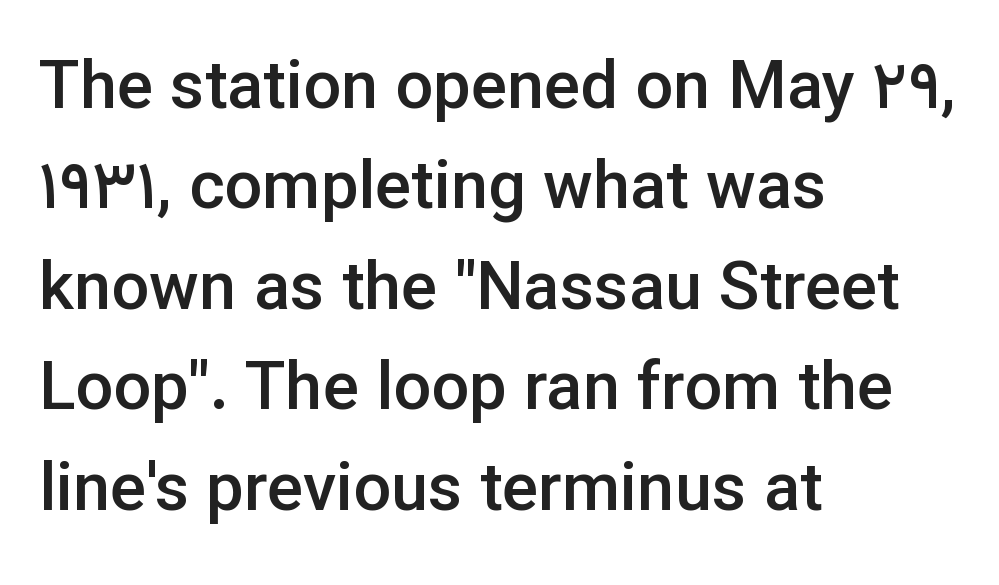
{"serif": "no", "italic": "no", "bold": "semi", "weight": "semibold", "width": "normal", "stroke_contrast": "low", "x_height": "medium", "monospaced": "no", "underline": "no", "align": "left", "line_spacing": "normal", "line_spacing_ratio": 1.5, "letter_spacing": "normal", "letter_spacing_em": 0.0, "glyph_px": 67}
